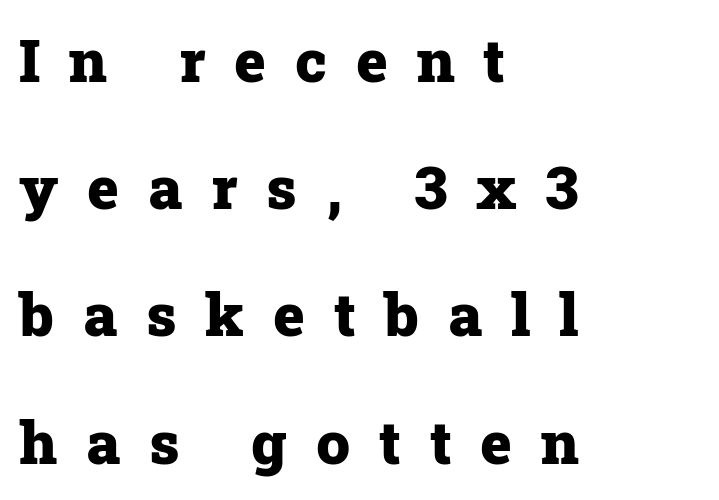
Q: Is the text bold? A: Yes.
Q: Is the text italic (slanted)? A: No, it is upright.
Q: Is the typeface a serif or a sans-serif typeface? A: Serif.
Q: Is the text underlined? A: No.
Q: How is the paragraph aligned? A: Left-aligned.
Q: Is the spacing between letters normal or unusually wide? A: Unusually wide.
Q: Is the spacing between lines tight, normal or loose? A: Loose.
Q: Width (condensed, normal, or wide)? A: Normal.
Q: Stroke contrast? A: Low.
Q: x-height? A: Medium.
Q: Monospaced? A: No.
